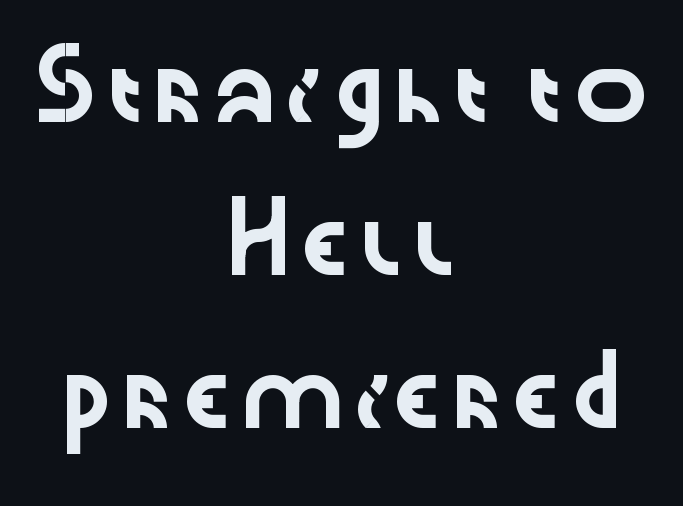
{"serif": "no", "italic": "no", "width": "wide", "stroke_contrast": "low", "x_height": "medium", "monospaced": "no", "underline": "no", "align": "center", "line_spacing": "loose", "line_spacing_ratio": 2.43, "letter_spacing": "normal", "letter_spacing_em": 0.0, "glyph_px": 63}
